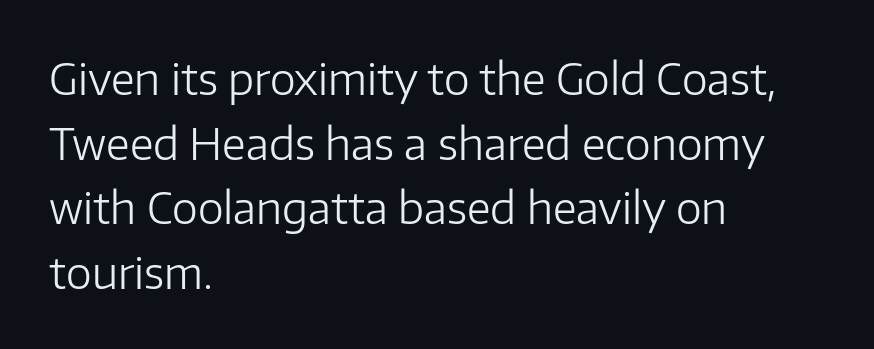
{"serif": "no", "italic": "no", "bold": "no", "weight": "light", "width": "normal", "stroke_contrast": "low", "x_height": "medium", "monospaced": "no", "underline": "no", "align": "left", "line_spacing": "normal", "line_spacing_ratio": 1.47, "letter_spacing": "normal", "letter_spacing_em": 0.0, "glyph_px": 44}
